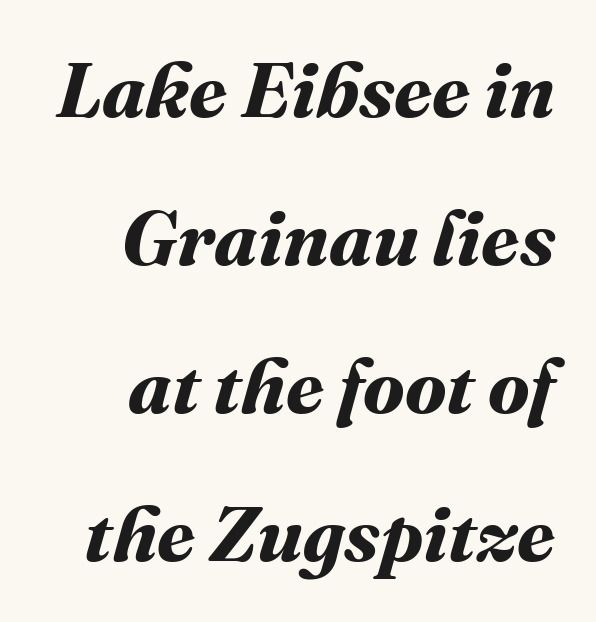
Q: Is the text bold? A: Yes.
Q: Is the text underlined? A: No.
Q: How is the paragraph aligned? A: Right-aligned.
Q: Is the spacing between letters normal or unusually wide? A: Normal.
Q: Is the spacing between lines tight, normal or loose? A: Loose.
Q: Width (condensed, normal, or wide)? A: Normal.
Q: Stroke contrast? A: Medium.
Q: x-height? A: Medium.
Q: Monospaced? A: No.
